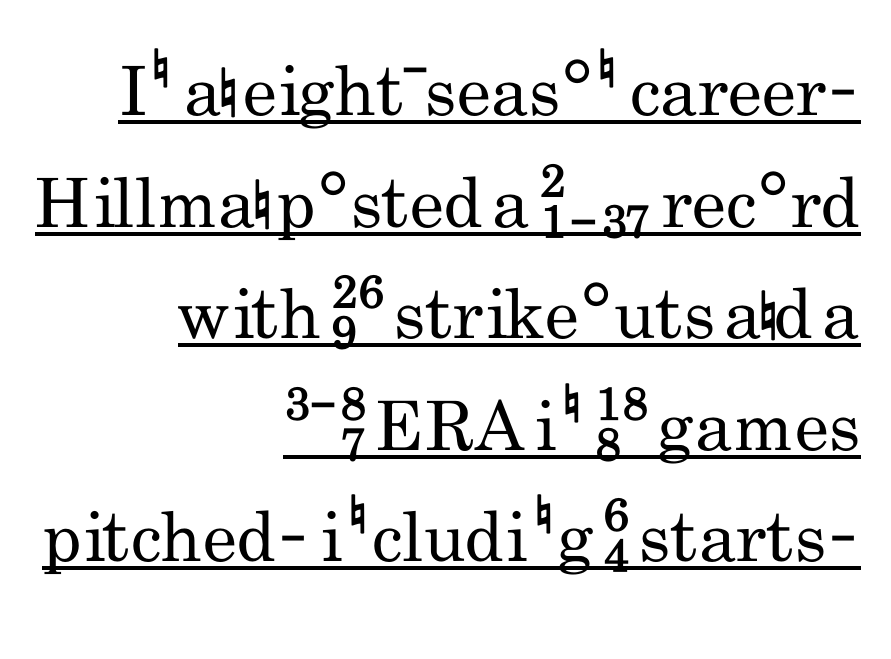
Q: Is the text bold? A: No.
Q: Is the text italic (slanted)? A: No, it is upright.
Q: Is the typeface a serif or a sans-serif typeface? A: Sans-serif.
Q: Is the text underlined? A: Yes.
Q: How is the paragraph aligned? A: Right-aligned.
Q: Is the spacing between letters normal or unusually wide? A: Normal.
Q: Is the spacing between lines tight, normal or loose? A: Normal.
Q: Width (condensed, normal, or wide)? A: Condensed.
Q: Stroke contrast? A: Low.
Q: x-height? A: Small.
Q: Monospaced? A: No.
